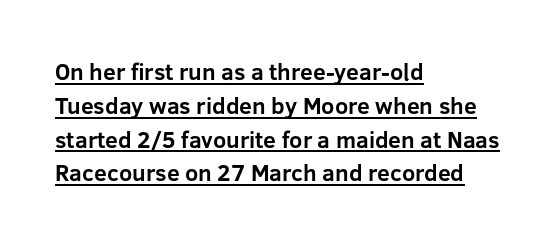
The image shows 23 px bold type, upright; set left-aligned, normal line spacing (1.47x), normal letter spacing, underlined.
